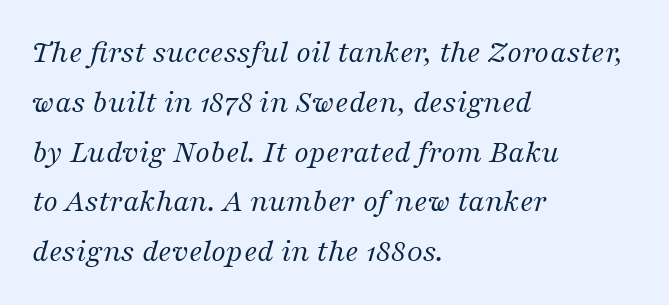
This sample uses a serif face. Plain, unruled lines of type. In CSS terms this would be text-align: left. The passage shown is not bold in any degree. Each new line begins a customary step beneath the previous one. The text carries the slant typical of an italic or oblique font.
